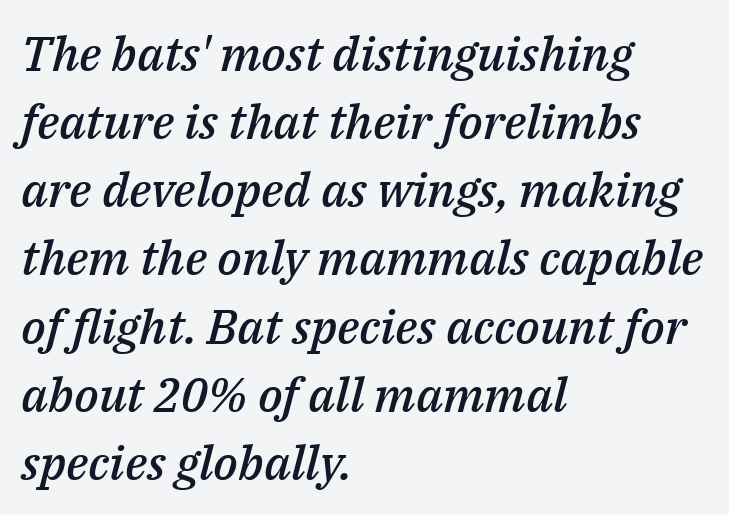
Q: Is the text bold? A: Semi-bold.
Q: Is the text italic (slanted)? A: Yes, it leans right by about 14 degrees.
Q: Is the text underlined? A: No.
Q: How is the paragraph aligned? A: Left-aligned.
Q: Is the spacing between letters normal or unusually wide? A: Normal.
Q: Is the spacing between lines tight, normal or loose? A: Normal.
Q: Width (condensed, normal, or wide)? A: Normal.
Q: Stroke contrast? A: Medium.
Q: x-height? A: Medium.
Q: Monospaced? A: No.
